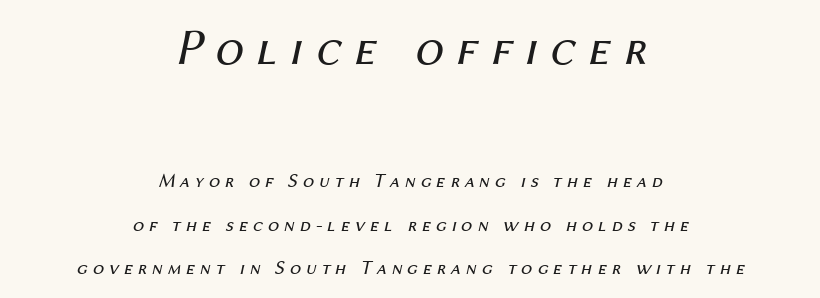
{"italic": "yes", "lean": "right", "slant_degrees": 12, "bold": "no", "weight": "regular", "width": "normal", "stroke_contrast": "medium", "x_height": "medium", "monospaced": "no", "underline": "no", "align": "center", "line_spacing": "loose", "line_spacing_ratio": 2.17, "letter_spacing": "wide", "letter_spacing_em": 0.24, "larger_block": "first", "size_ratio": 2.55, "glyph_px": 51}
